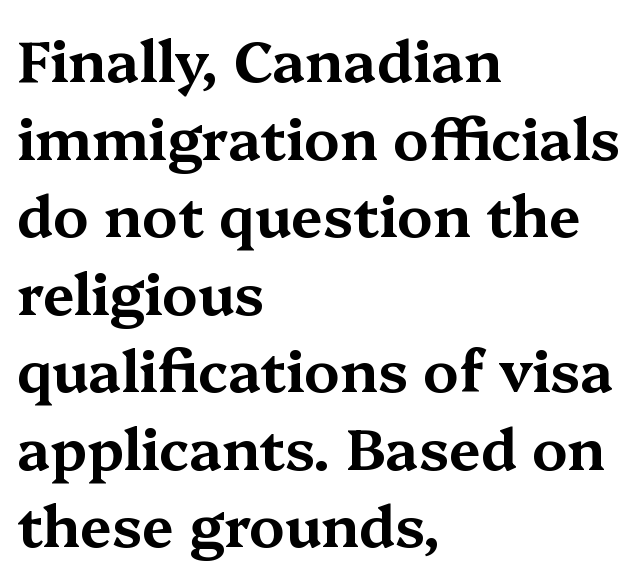
{"serif": "yes", "italic": "no", "width": "wide", "stroke_contrast": "medium", "x_height": "medium", "monospaced": "no", "underline": "no", "align": "left", "line_spacing": "normal", "line_spacing_ratio": 1.36, "letter_spacing": "normal", "letter_spacing_em": 0.0, "glyph_px": 57}
